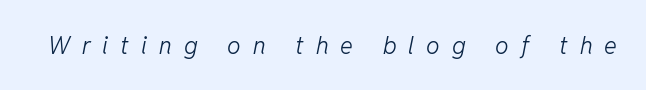
Style check: oblique. Check the space under the baseline: it is left empty. The typesetting does not lean heavy: it is not bold. Compared with typical body copy, the letter spacing here is much looser.
